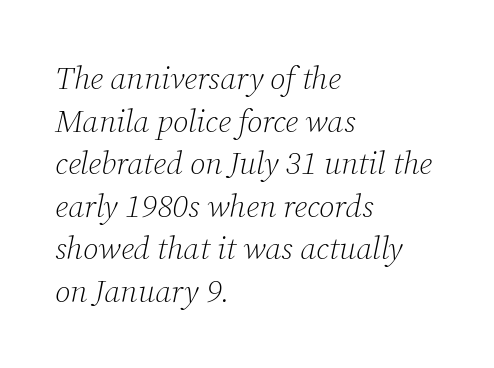
The image shows 32 px light serif type, italic (leaning right); set left-aligned, normal line spacing (1.33x), normal letter spacing, not underlined; low stroke contrast and a medium x-height.
